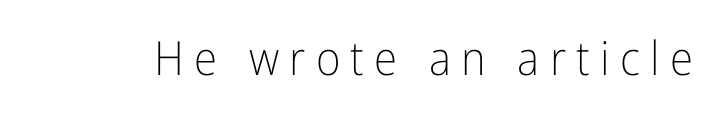
The image shows 47 px light, condensed sans-serif type, upright; set unusually wide letter spacing (+0.22 em), not underlined; low stroke contrast and a medium x-height.
